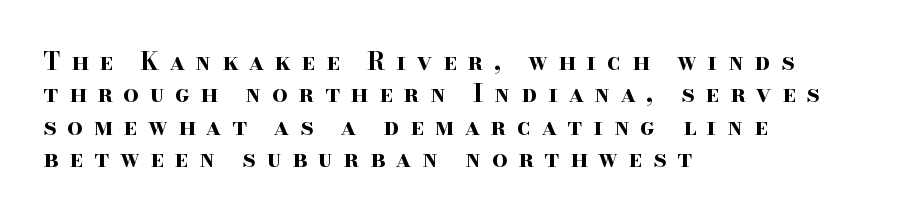
The image shows 24 px bold type, upright; set left-aligned, normal line spacing (1.35x), unusually wide letter spacing (+0.45 em), not underlined.
